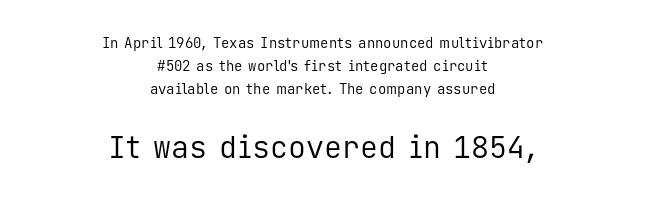
The typeface chosen for these lines omits serifs. The characters are drawn with everyday or finer stroke widths. Unmarked baselines from the first word to the last. Honestly, the letter spacing is just normal — you wouldn't notice it. Italic: no, the glyphs are upright roman. The face used here is monospaced, like something from a code editor.
